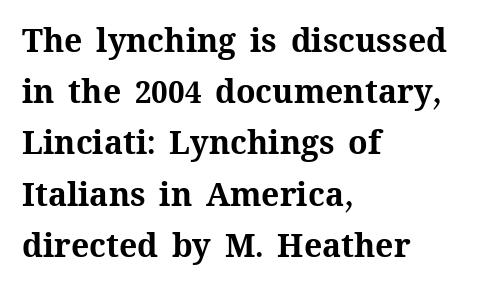
Q: Is the text bold? A: Yes.
Q: Is the text italic (slanted)? A: No, it is upright.
Q: Is the text underlined? A: No.
Q: How is the paragraph aligned? A: Left-aligned.
Q: Is the spacing between letters normal or unusually wide? A: Normal.
Q: Is the spacing between lines tight, normal or loose? A: Normal.
Q: Width (condensed, normal, or wide)? A: Normal.
Q: Stroke contrast? A: Medium.
Q: x-height? A: Medium.
Q: Monospaced? A: No.
